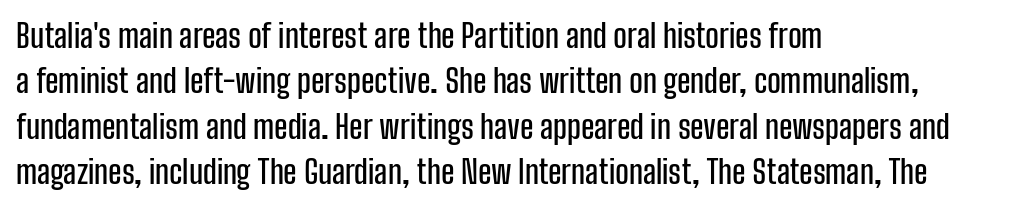
The face used here is proportionally spaced, like ordinary book or web type. Quick note: interline space is typical. This is sans-serif lettering, the kind often seen on screens and signage. Upright lettering throughout. Every row of glyphs begins at an identical x-position on the left.
